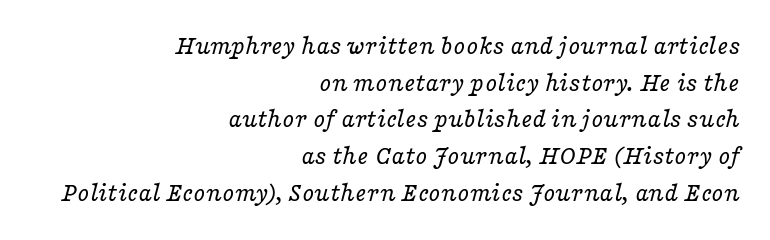
{"italic": "yes", "lean": "right", "slant_degrees": 16, "bold": "no", "underline": "no", "align": "right", "line_spacing": "normal", "line_spacing_ratio": 1.36, "letter_spacing": "normal", "letter_spacing_em": 0.0, "glyph_px": 27}
